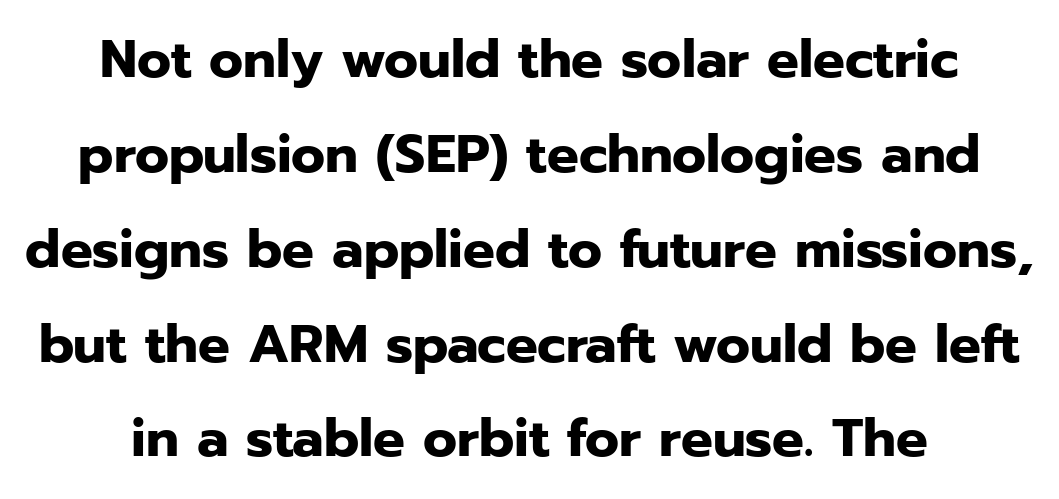
The zone under the glyphs is completely vacant. Note: no serifs on the glyphs. The letters sit at their default tracking, neither squeezed nor spread. Tall strokes in this sample are plumb rather than angled.
